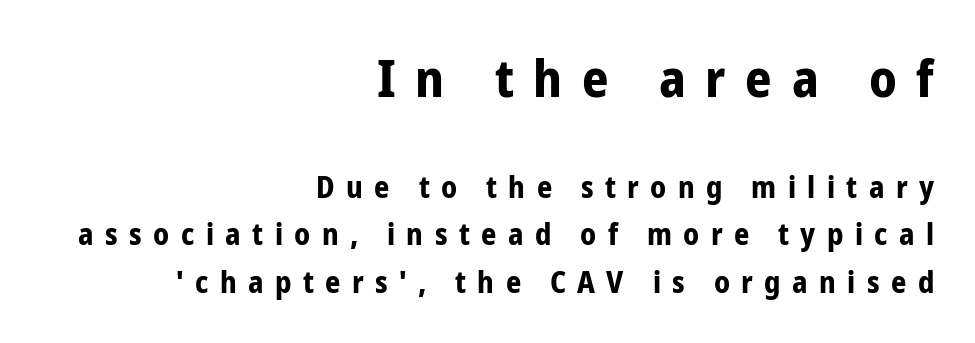
How heavy is the stroke? Heavy — this is a bold. The upper block of text is set noticeably larger than the block beneath it. A typesetter would mark this as roman, not italic. Students, note that the glyphs here are deliberately spaced far apart. Classification — sans serif. The gap between lines stays unmarked.
